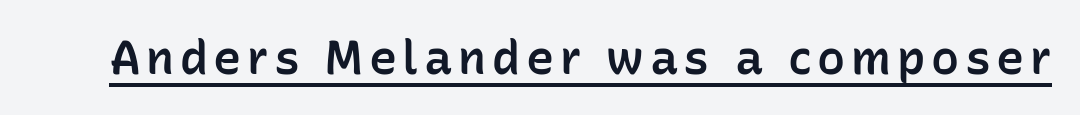
Q: Is the text bold? A: Semi-bold.
Q: Is the text italic (slanted)? A: No, it is upright.
Q: Is the typeface a serif or a sans-serif typeface? A: Sans-serif.
Q: Is the text underlined? A: Yes.
Q: Width (condensed, normal, or wide)? A: Normal.
Q: Stroke contrast? A: Low.
Q: x-height? A: Medium.
Q: Monospaced? A: No.
